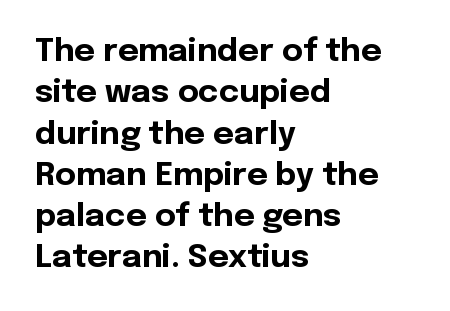
The line-height multiplier appears to be the usual default. A typesetter would call this proportional, since set widths differ per character. This rendering employs a face without finishing strokes, i.e., a sans-serif. Set as a true bold cut, around the 700 mark.
